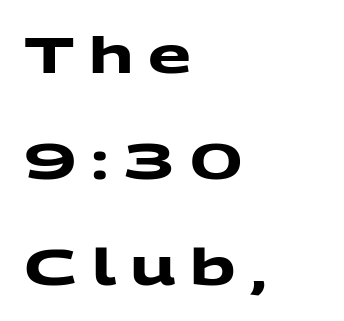
Q: Is the text bold? A: Yes.
Q: Is the typeface a serif or a sans-serif typeface? A: Sans-serif.
Q: Is the text underlined? A: No.
Q: How is the paragraph aligned? A: Left-aligned.
Q: Is the spacing between letters normal or unusually wide? A: Unusually wide.
Q: Is the spacing between lines tight, normal or loose? A: Loose.
Q: Width (condensed, normal, or wide)? A: Wide.
Q: Stroke contrast? A: Medium.
Q: x-height? A: Medium.
Q: Monospaced? A: No.
